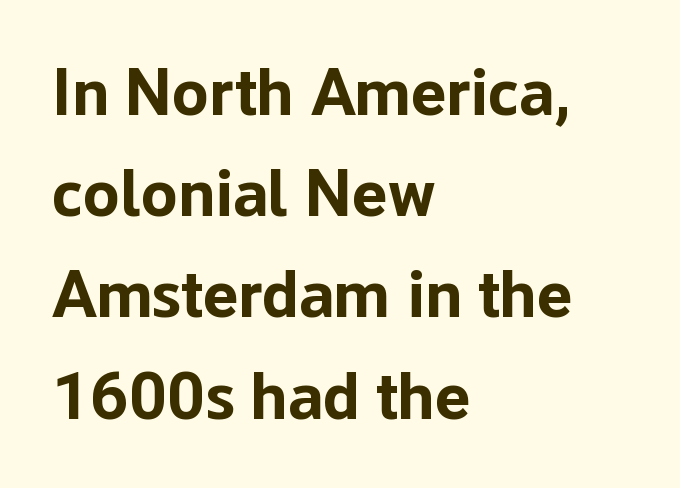
{"serif": "no", "italic": "no", "bold": "yes", "weight": "bold", "width": "normal", "stroke_contrast": "low", "x_height": "medium", "monospaced": "no", "underline": "no", "align": "left", "line_spacing": "normal", "line_spacing_ratio": 1.51, "letter_spacing": "normal", "letter_spacing_em": 0.0, "glyph_px": 67}
